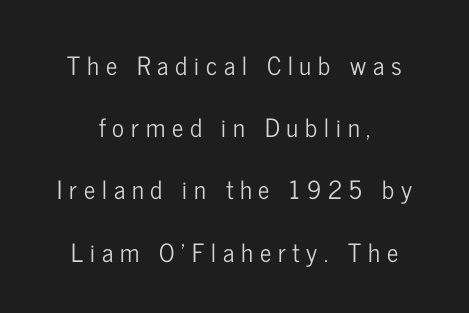
Q: Is the text italic (slanted)? A: No, it is upright.
Q: Is the text underlined? A: No.
Q: How is the paragraph aligned? A: Centered.
Q: Is the spacing between letters normal or unusually wide? A: Unusually wide.
Q: Is the spacing between lines tight, normal or loose? A: Loose.
